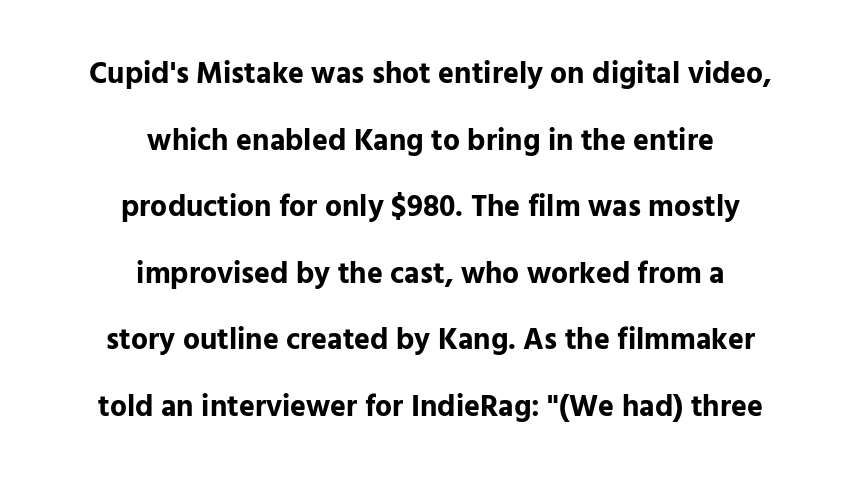
The image shows 30 px bold sans-serif type, upright; set centered, loose line spacing (2.22x), normal letter spacing, not underlined; low stroke contrast and a medium x-height.
